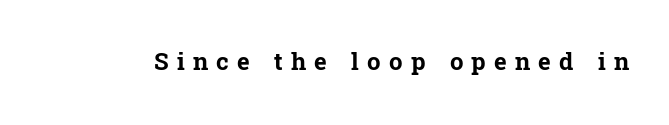
The image shows 24 px bold type, upright; set unusually wide letter spacing (+0.34 em), not underlined.
